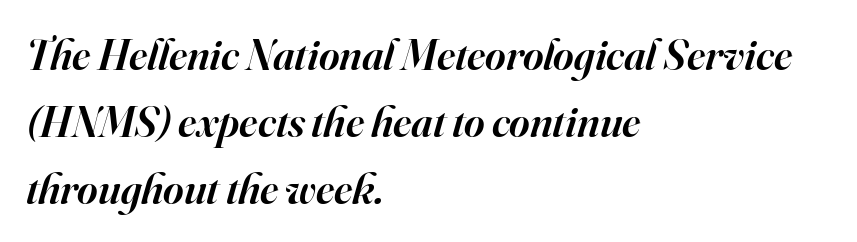
{"serif": "yes", "italic": "yes", "lean": "right", "slant_degrees": 16, "bold": "semi", "weight": "semibold", "width": "normal", "stroke_contrast": "high", "x_height": "small", "monospaced": "no", "underline": "no", "align": "left", "line_spacing": "normal", "line_spacing_ratio": 1.52, "letter_spacing": "normal", "letter_spacing_em": 0.0, "glyph_px": 44}
